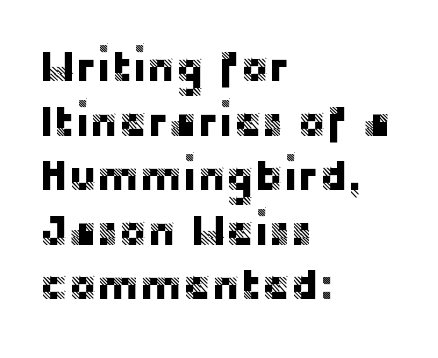
Q: Is the text italic (slanted)? A: No, it is upright.
Q: Is the typeface a serif or a sans-serif typeface? A: Sans-serif.
Q: Is the text underlined? A: No.
Q: How is the paragraph aligned? A: Left-aligned.
Q: Is the spacing between letters normal or unusually wide? A: Normal.
Q: Is the spacing between lines tight, normal or loose? A: Normal.
Q: Width (condensed, normal, or wide)? A: Normal.
Q: Stroke contrast? A: Low.
Q: x-height? A: Large.
Q: Monospaced? A: No.
